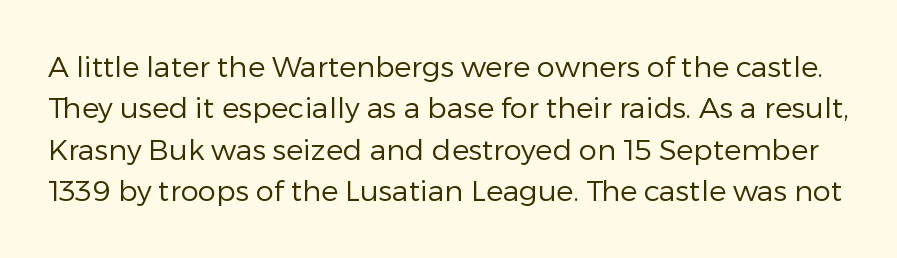
Q: Is the text bold? A: No.
Q: Is the text italic (slanted)? A: No, it is upright.
Q: Is the typeface a serif or a sans-serif typeface? A: Sans-serif.
Q: Is the text underlined? A: No.
Q: Is the spacing between letters normal or unusually wide? A: Normal.
Q: Is the spacing between lines tight, normal or loose? A: Normal.
Q: Width (condensed, normal, or wide)? A: Normal.
Q: Stroke contrast? A: Low.
Q: x-height? A: Medium.
Q: Monospaced? A: No.
